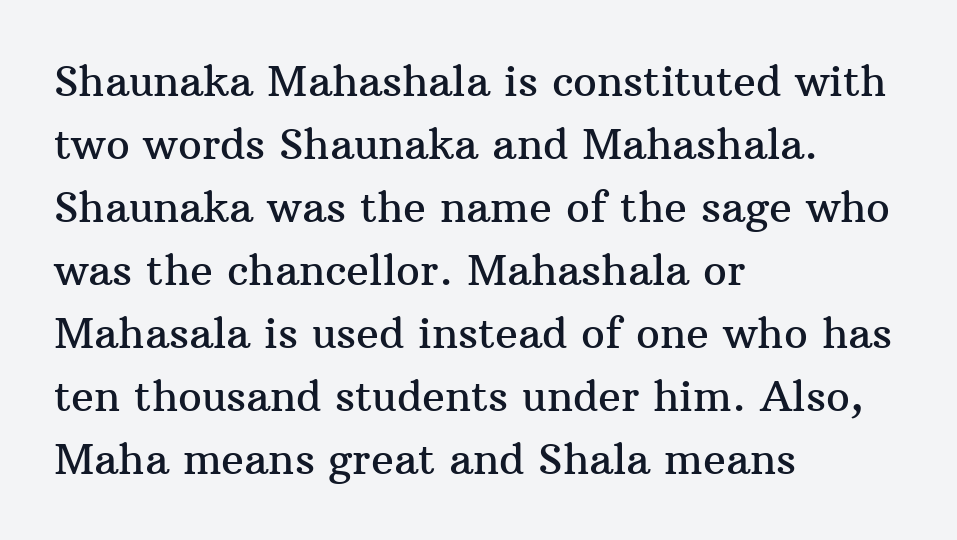
The image shows 42 px serif type, upright; set left-aligned, normal line spacing (1.5x), normal letter spacing, not underlined; medium stroke contrast and a medium x-height.
